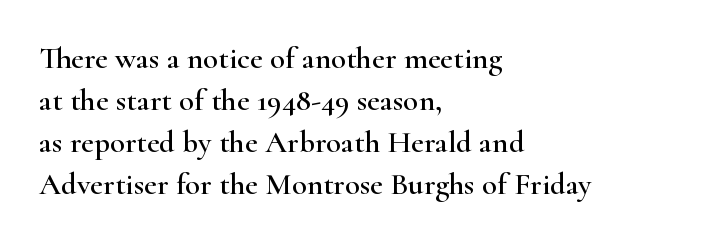
Each letter's strokes conclude with small projecting serifs. The lettering holds an erect, upright posture throughout. Each letter keeps its own natural width here, so spacing adapts to shape. Is the block centered? No — it sits flush against the left margin. Vertically, the passage feels balanced, rows spaced as you'd expect. Look at the tracking — it's just the regular setting, nothing added.
